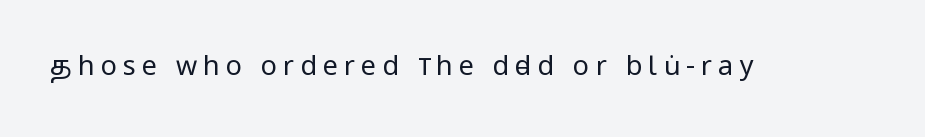
Q: Is the text bold? A: No.
Q: Is the text italic (slanted)? A: No, it is upright.
Q: Is the text underlined? A: No.
Q: Is the spacing between letters normal or unusually wide? A: Unusually wide.
